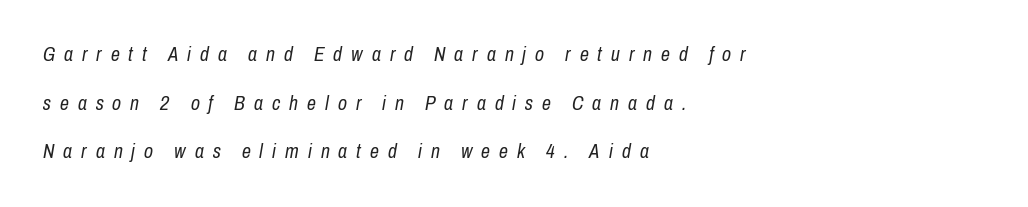
The image shows 20 px text type, italic (leaning right); set left-aligned, loose line spacing (2.43x), unusually wide letter spacing (+0.45 em), not underlined.
